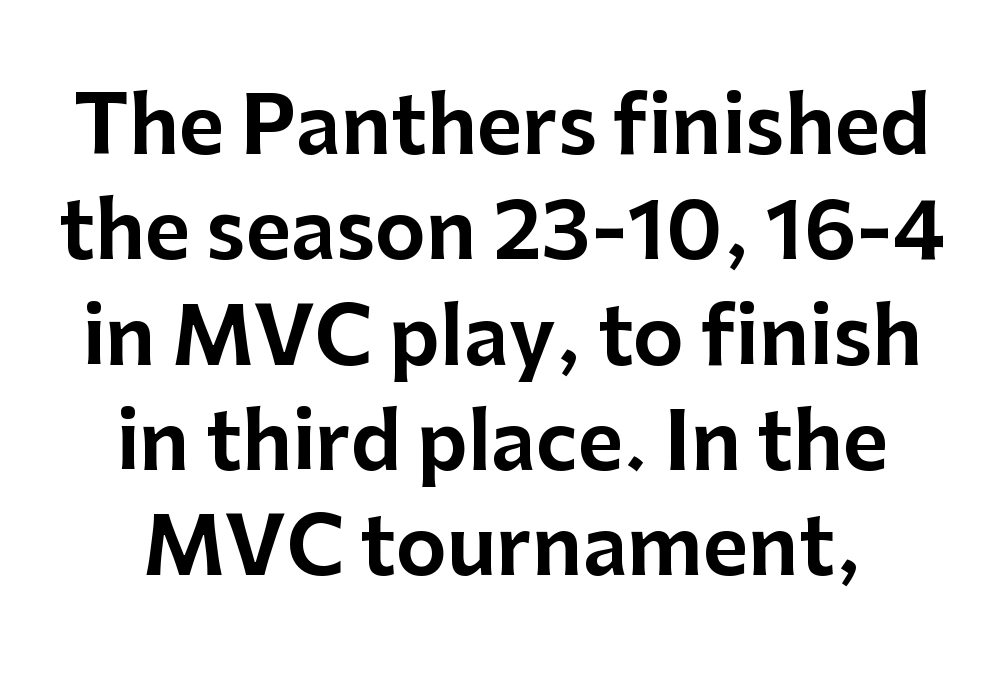
The image shows 78 px sans-serif type, upright; set normal line spacing (1.35x), normal letter spacing, not underlined; low stroke contrast and a medium x-height.
